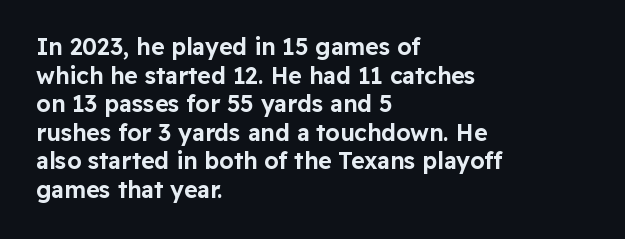
{"italic": "no", "underline": "no", "align": "left", "line_spacing_ratio": 1.24, "letter_spacing": "normal", "letter_spacing_em": 0.0, "glyph_px": 23}
